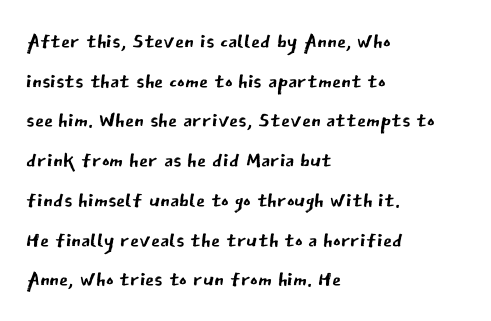
The image shows 29 px regular-weight sans-serif type, upright; set left-aligned, normal line spacing (1.37x), normal letter spacing, not underlined; low stroke contrast and a medium x-height.
